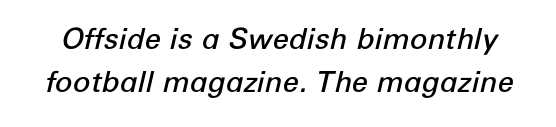
The rendering applies a slant to the glyphs. This is the in-between weight designers call semibold or demi. Rows of type keep a routine distance in the vertical direction. Standard letterfit; no display-style spreading of the glyphs.
